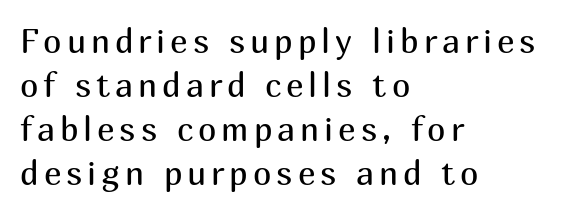
Q: Is the text bold? A: No.
Q: Is the text italic (slanted)? A: No, it is upright.
Q: Is the typeface a serif or a sans-serif typeface? A: Sans-serif.
Q: Is the text underlined? A: No.
Q: How is the paragraph aligned? A: Left-aligned.
Q: Is the spacing between lines tight, normal or loose? A: Normal.
Q: Width (condensed, normal, or wide)? A: Normal.
Q: Stroke contrast? A: Medium.
Q: x-height? A: Medium.
Q: Monospaced? A: No.
